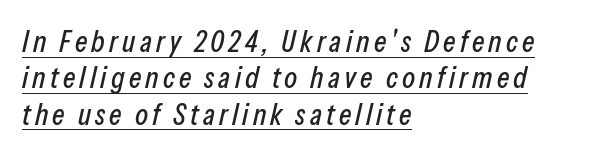
{"italic": "yes", "lean": "right", "slant_degrees": 13, "width": "condensed", "stroke_contrast": "low", "x_height": "medium", "monospaced": "no", "underline": "yes", "align": "left", "line_spacing_ratio": 1.21, "glyph_px": 30}
